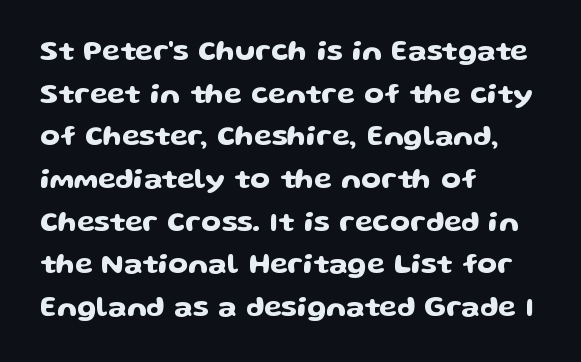
The image shows 29 px wide sans-serif type, upright; set left-aligned, normal line spacing (1.47x), normal letter spacing, not underlined; low stroke contrast and a medium x-height.
